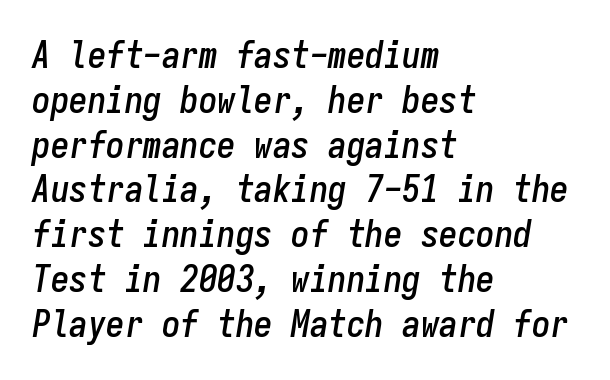
The zone under the glyphs is completely vacant. Is the block centered? No — it sits flush against the left margin. Italic: yes, the glyphs are oblique. The horizontal fit of the characters is conventional and even. These lines are rendered in a fixed-pitch font.
